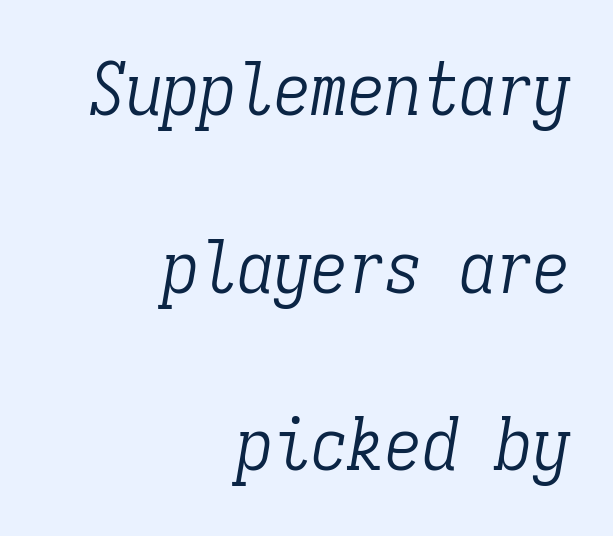
The image shows 74 px light, condensed serif type, italic (leaning right), monospaced; set right-aligned, loose line spacing (2.4x), normal letter spacing, not underlined; low stroke contrast and a medium x-height.
